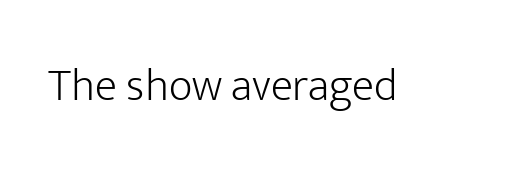
The letters advance in unequal steps, a hallmark of proportional type. Weight: regular or lighter. To sum up the face: it is a sans, with no serifs. Honestly, the letter spacing is just normal — you wouldn't notice it.
